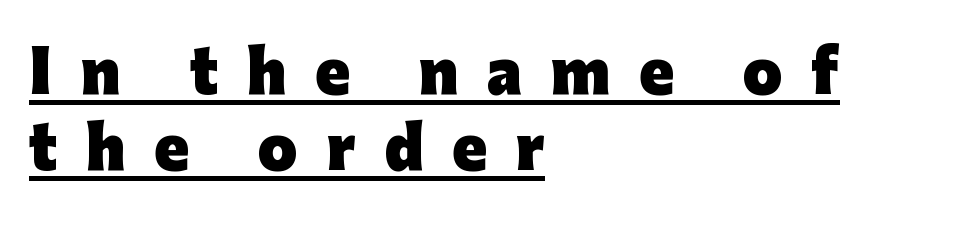
Q: Is the text bold? A: Yes.
Q: Is the text italic (slanted)? A: No, it is upright.
Q: Is the typeface a serif or a sans-serif typeface? A: Sans-serif.
Q: Is the text underlined? A: Yes.
Q: How is the paragraph aligned? A: Left-aligned.
Q: Is the spacing between letters normal or unusually wide? A: Unusually wide.
Q: Is the spacing between lines tight, normal or loose? A: Normal.
Q: Width (condensed, normal, or wide)? A: Normal.
Q: Stroke contrast? A: Low.
Q: x-height? A: Medium.
Q: Monospaced? A: No.
